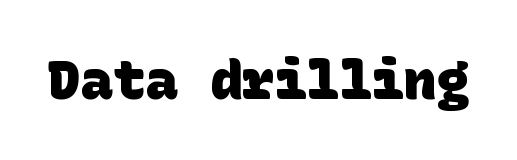
{"serif": "no", "bold": "yes", "weight": "heavy", "width": "normal", "stroke_contrast": "low", "x_height": "large", "underline": "no", "letter_spacing": "normal", "letter_spacing_em": 0.0, "glyph_px": 54}
